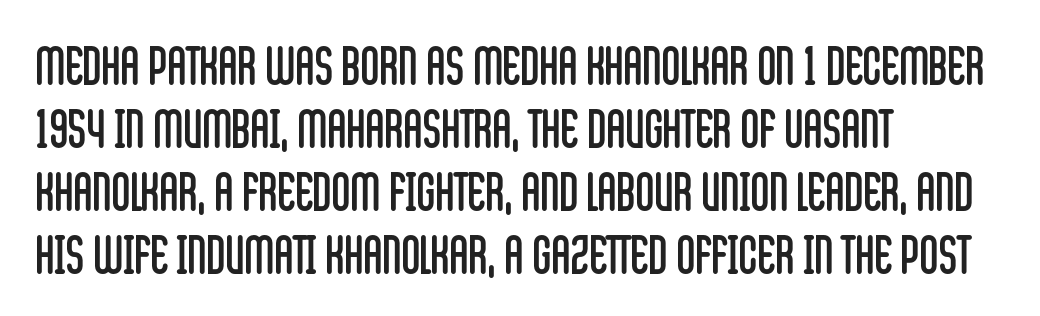
The image shows 52 px regular-weight, condensed sans-serif type, upright; set left-aligned, line spacing 1.21x, normal letter spacing, not underlined; low stroke contrast and a large x-height.
